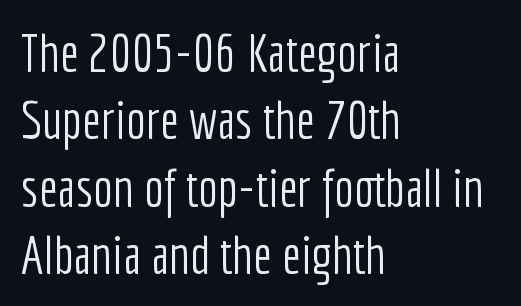
Q: Is the text bold? A: No.
Q: Is the text italic (slanted)? A: No, it is upright.
Q: Is the typeface a serif or a sans-serif typeface? A: Sans-serif.
Q: Is the text underlined? A: No.
Q: How is the paragraph aligned? A: Left-aligned.
Q: Is the spacing between letters normal or unusually wide? A: Normal.
Q: Is the spacing between lines tight, normal or loose? A: Normal.
Q: Width (condensed, normal, or wide)? A: Condensed.
Q: Stroke contrast? A: Low.
Q: x-height? A: Medium.
Q: Monospaced? A: No.
